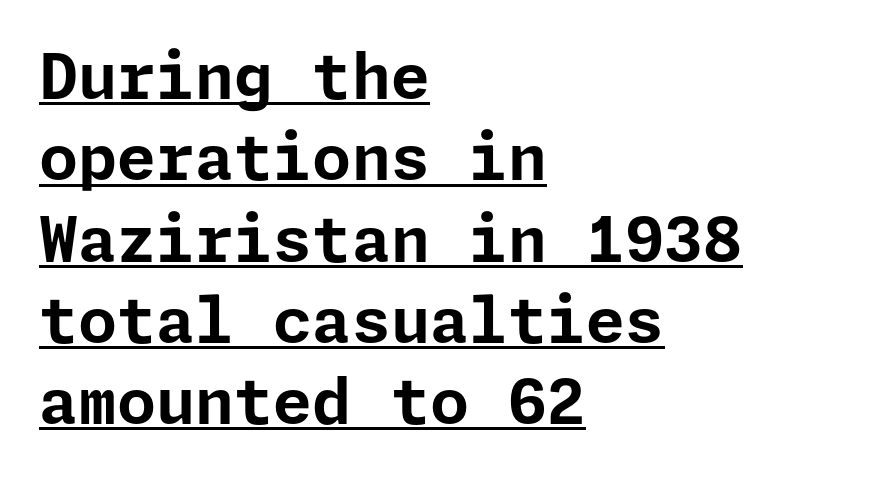
The image shows 63 px bold sans-serif type, upright; set left-aligned, normal line spacing (1.29x), normal letter spacing, underlined; low stroke contrast and a medium x-height.
